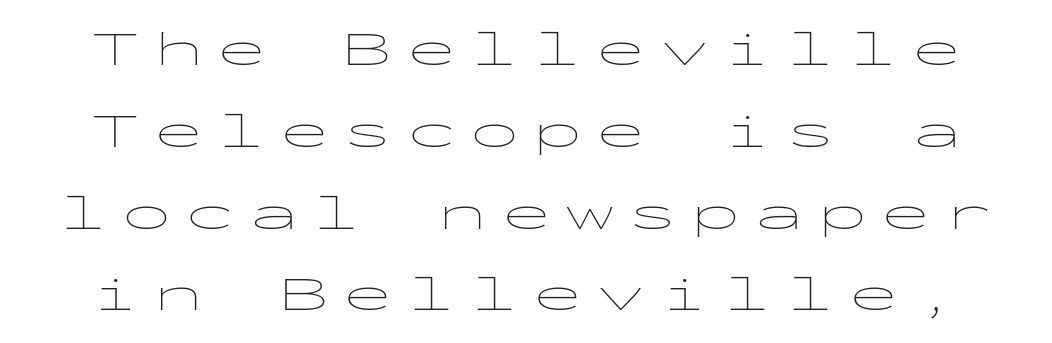
The image shows 49 px thin, wide sans-serif type, upright, monospaced; set normal line spacing (1.67x), unusually wide letter spacing (+0.29 em), not underlined; low stroke contrast and a medium x-height.
